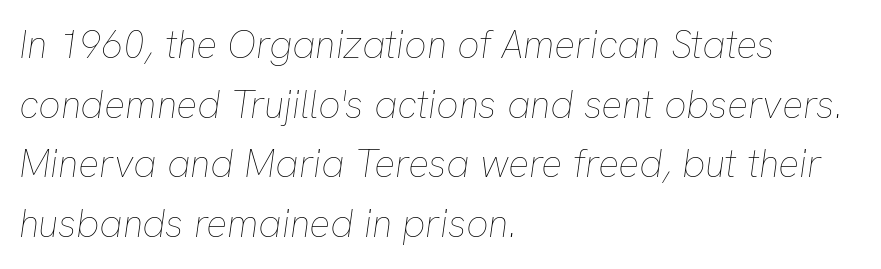
{"italic": "yes", "lean": "right", "slant_degrees": 8, "bold": "no", "weight": "thin", "width": "normal", "stroke_contrast": "low", "x_height": "medium", "monospaced": "no", "underline": "no", "align": "left", "line_spacing": "normal", "line_spacing_ratio": 1.53, "letter_spacing": "normal", "letter_spacing_em": 0.0, "glyph_px": 39}
